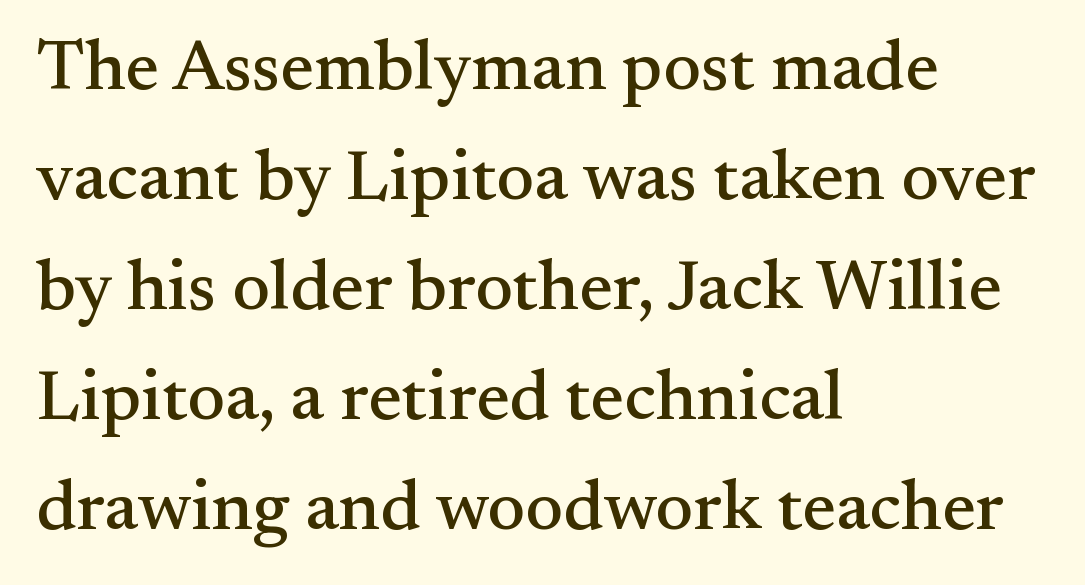
{"serif": "yes", "italic": "no", "width": "normal", "stroke_contrast": "medium", "x_height": "small", "monospaced": "no", "underline": "no", "align": "left", "line_spacing": "normal", "line_spacing_ratio": 1.55, "letter_spacing": "normal", "letter_spacing_em": 0.0, "glyph_px": 71}
